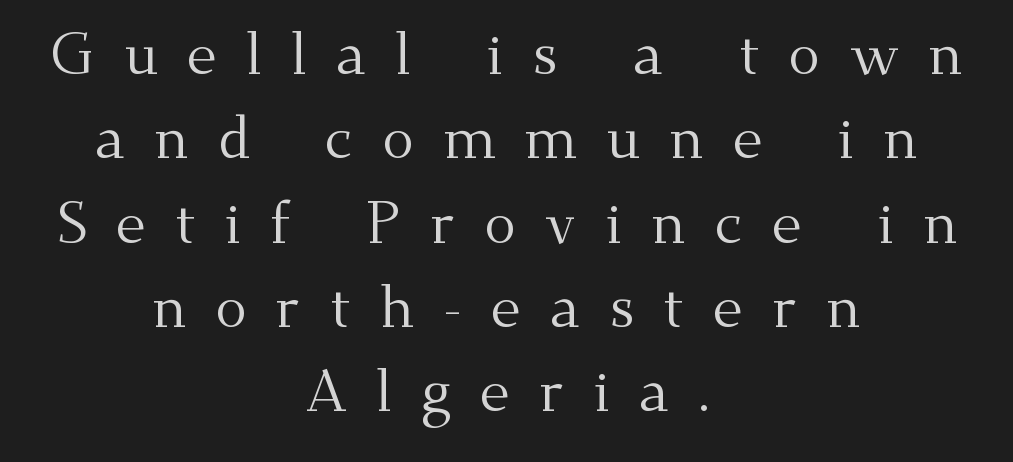
Q: Is the text bold? A: No.
Q: Is the text italic (slanted)? A: No, it is upright.
Q: Is the typeface a serif or a sans-serif typeface? A: Serif.
Q: Is the text underlined? A: No.
Q: How is the paragraph aligned? A: Centered.
Q: Is the spacing between letters normal or unusually wide? A: Unusually wide.
Q: Is the spacing between lines tight, normal or loose? A: Normal.
Q: Width (condensed, normal, or wide)? A: Normal.
Q: Stroke contrast? A: Medium.
Q: x-height? A: Small.
Q: Monospaced? A: No.
